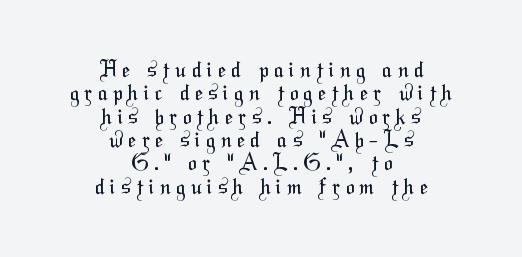
{"bold": "no", "underline": "no", "align": "center", "line_spacing": "tight", "line_spacing_ratio": 1.06, "letter_spacing": "wide", "letter_spacing_em": 0.27, "glyph_px": 22}
